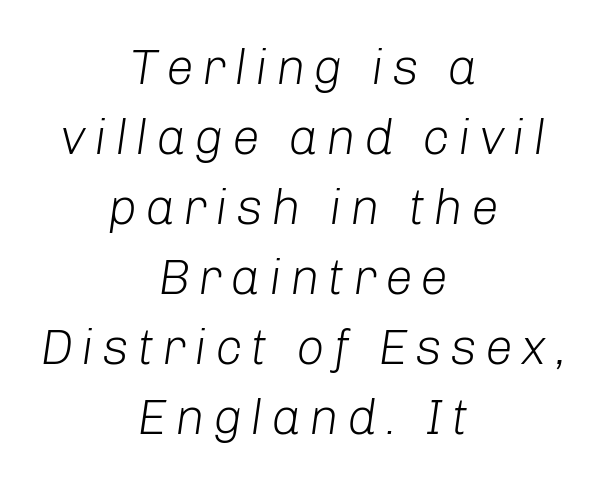
The image shows 50 px light type, italic (leaning right); set centered, normal line spacing (1.4x), not underlined; low stroke contrast and a medium x-height.
